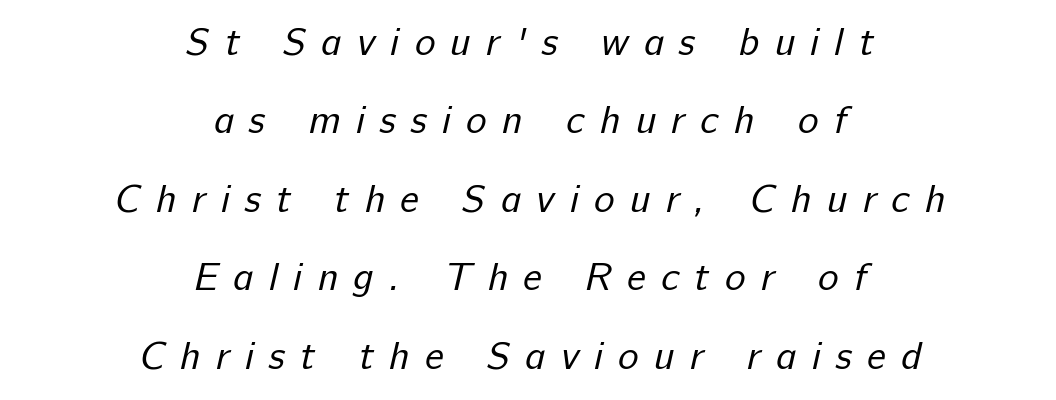
Q: Is the text bold? A: No.
Q: Is the typeface a serif or a sans-serif typeface? A: Sans-serif.
Q: Is the text underlined? A: No.
Q: How is the paragraph aligned? A: Centered.
Q: Is the spacing between letters normal or unusually wide? A: Unusually wide.
Q: Is the spacing between lines tight, normal or loose? A: Loose.
Q: Width (condensed, normal, or wide)? A: Normal.
Q: Stroke contrast? A: Low.
Q: x-height? A: Medium.
Q: Monospaced? A: No.
